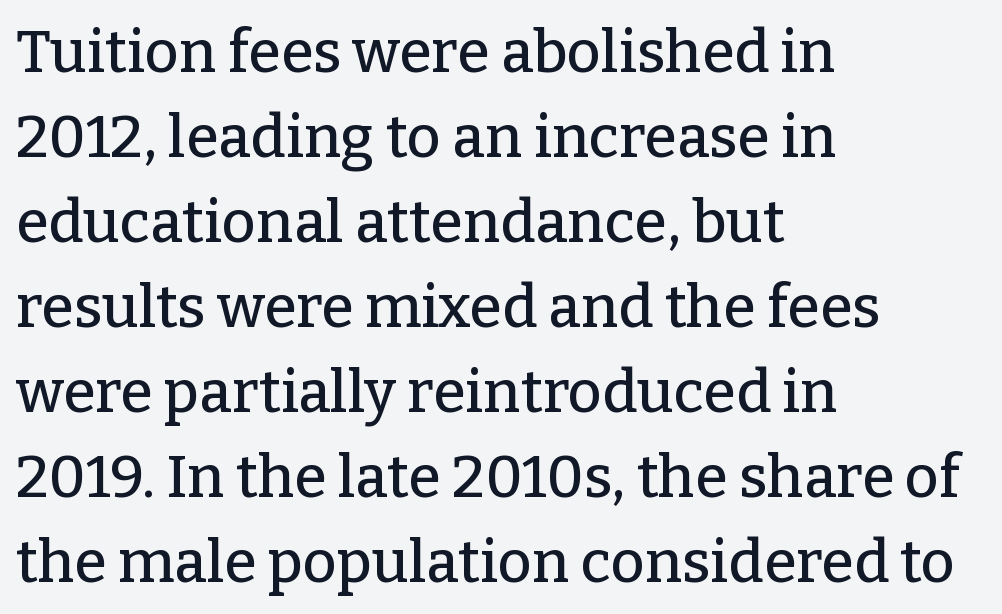
Q: Is the text italic (slanted)? A: No, it is upright.
Q: Is the typeface a serif or a sans-serif typeface? A: Serif.
Q: Is the text underlined? A: No.
Q: How is the paragraph aligned? A: Left-aligned.
Q: Is the spacing between letters normal or unusually wide? A: Normal.
Q: Is the spacing between lines tight, normal or loose? A: Normal.
Q: Width (condensed, normal, or wide)? A: Normal.
Q: Stroke contrast? A: Low.
Q: x-height? A: Medium.
Q: Monospaced? A: No.
